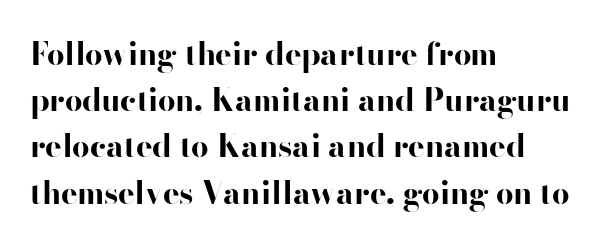
Stroke thickness is high; the sample reads as a true bold. The glyphs in this specimen are sans serif. Any mark beneath the type? The region is blank. Character widths vary here, with narrow letters taking less room than wide ones. There is no visible air inserted between adjacent glyphs.
